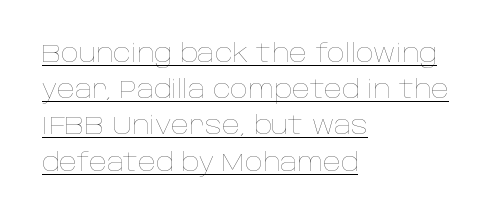
Q: Is the text bold? A: No.
Q: Is the text italic (slanted)? A: No, it is upright.
Q: Is the text underlined? A: Yes.
Q: How is the paragraph aligned? A: Left-aligned.
Q: Is the spacing between letters normal or unusually wide? A: Normal.
Q: Is the spacing between lines tight, normal or loose? A: Normal.
